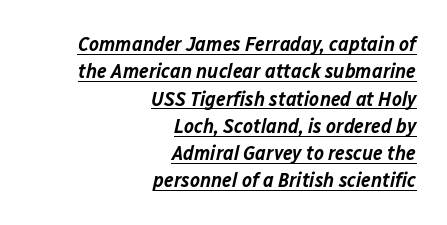
The image shows 21 px text type, italic (leaning right); set right-aligned, normal line spacing (1.3x), normal letter spacing, underlined.
